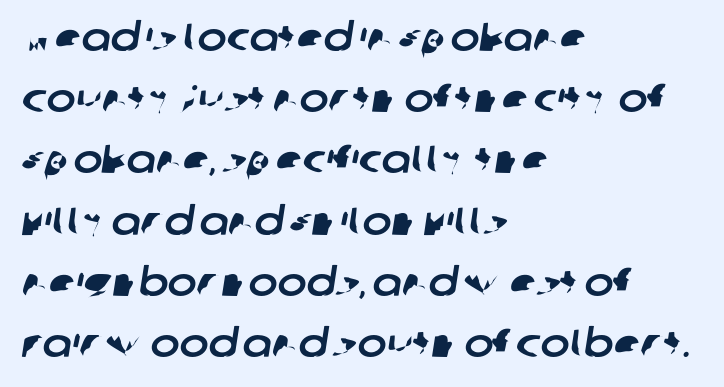
Looks like regular typesetting: each glyph gets only the width it needs. The rendering uses a moderate line-height, typical for paragraphs. Serif or sans? Sans — the stroke terminals are bare. Letters rest on an invisible, unmarked baseline.
